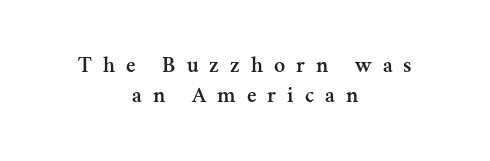
Q: Is the text italic (slanted)? A: No, it is upright.
Q: Is the text underlined? A: No.
Q: How is the paragraph aligned? A: Centered.
Q: Is the spacing between letters normal or unusually wide? A: Unusually wide.
Q: Is the spacing between lines tight, normal or loose? A: Normal.
